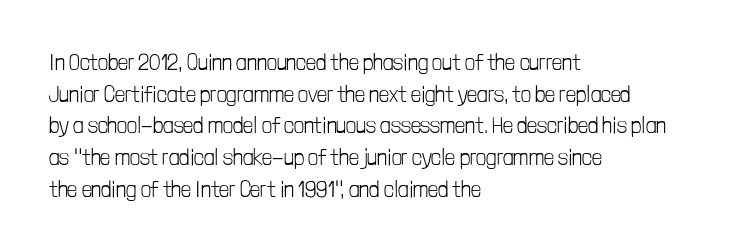
{"italic": "no", "bold": "no", "underline": "no", "align": "left", "line_spacing": "normal", "line_spacing_ratio": 1.44, "letter_spacing": "normal", "letter_spacing_em": 0.0, "glyph_px": 22}
